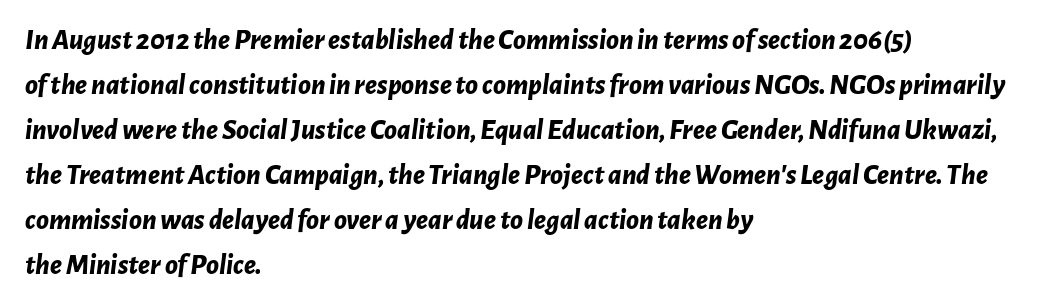
{"italic": "yes", "lean": "right", "slant_degrees": 7, "bold": "yes", "weight": "bold", "width": "normal", "stroke_contrast": "low", "x_height": "medium", "monospaced": "no", "underline": "no", "align": "left", "line_spacing": "normal", "line_spacing_ratio": 1.55, "letter_spacing": "normal", "letter_spacing_em": 0.0, "glyph_px": 29}
